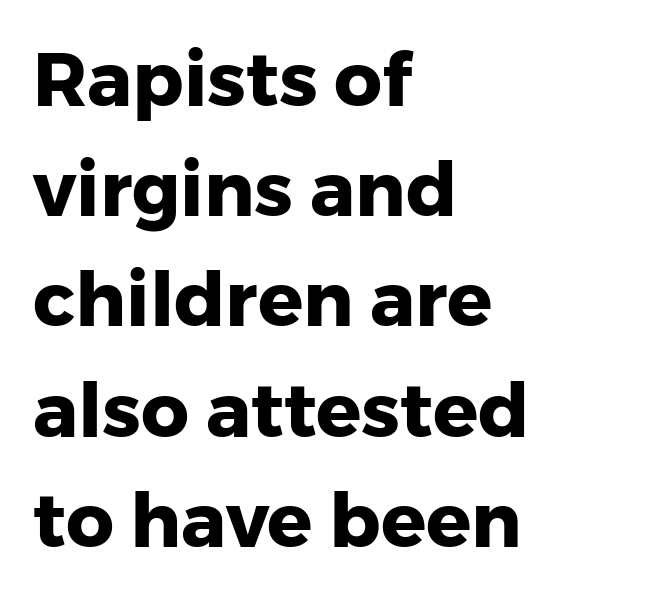
The image shows 75 px heavy sans-serif type, upright; set left-aligned, normal line spacing (1.47x), normal letter spacing, not underlined; low stroke contrast and a medium x-height.
